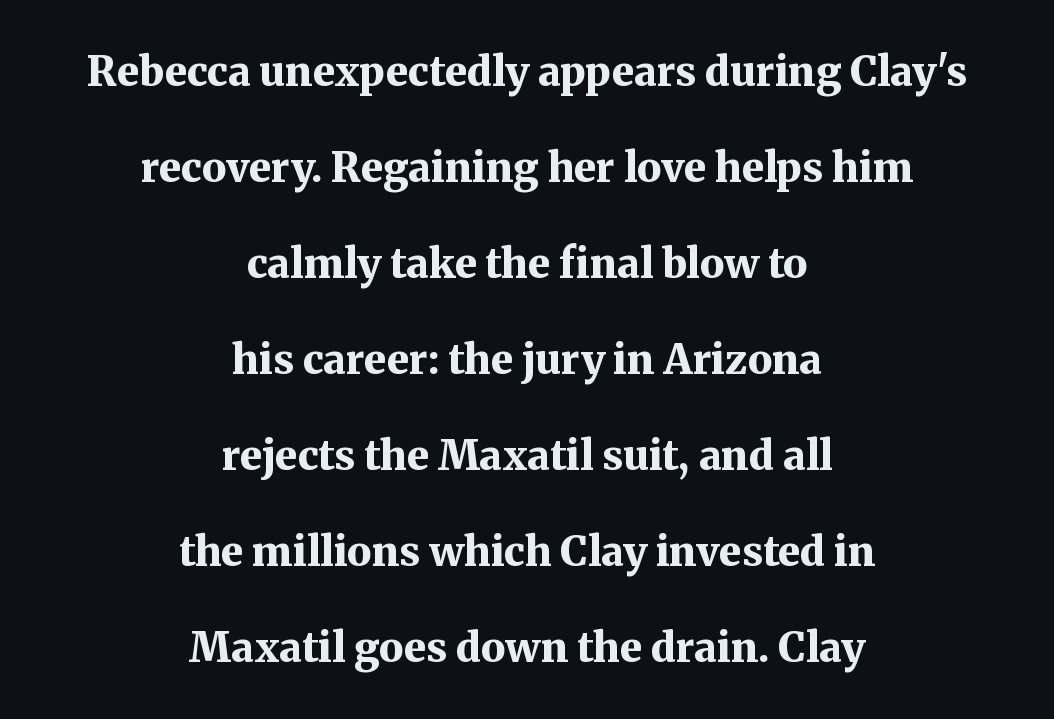
The image shows 41 px bold serif type, upright; set centered, loose line spacing (2.34x), normal letter spacing, not underlined; medium stroke contrast and a medium x-height.
